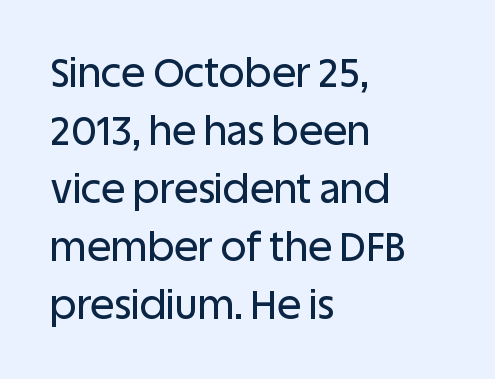
The rendering uses natural spacing where letterforms have individual widths. The rendering uses a moderate line-height, typical for paragraphs. Typeset ragged right — the left edge is the straight one. The string is rendered with underlining switched off. Short note: letters normally spaced.
